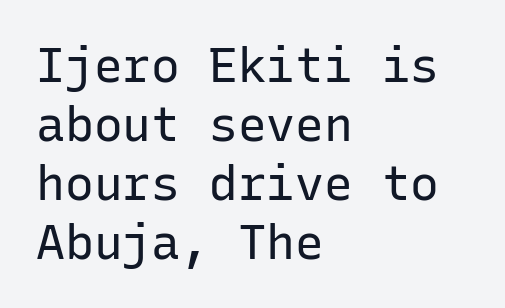
The image shows 48 px regular-weight sans-serif type, upright, monospaced; set left-aligned, line spacing 1.23x, normal letter spacing, not underlined; low stroke contrast and a medium x-height.
